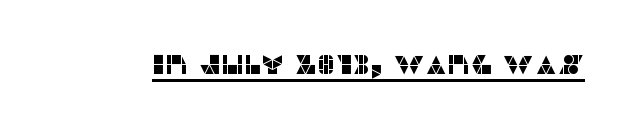
Q: Is the text italic (slanted)? A: No, it is upright.
Q: Is the text underlined? A: Yes.
Q: Is the spacing between letters normal or unusually wide? A: Normal.
